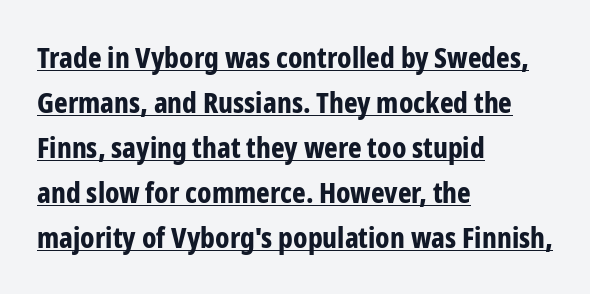
Q: Is the text bold? A: Yes.
Q: Is the text italic (slanted)? A: No, it is upright.
Q: Is the typeface a serif or a sans-serif typeface? A: Sans-serif.
Q: Is the text underlined? A: Yes.
Q: How is the paragraph aligned? A: Left-aligned.
Q: Is the spacing between letters normal or unusually wide? A: Normal.
Q: Is the spacing between lines tight, normal or loose? A: Normal.
Q: Width (condensed, normal, or wide)? A: Condensed.
Q: Stroke contrast? A: Low.
Q: x-height? A: Medium.
Q: Monospaced? A: No.
